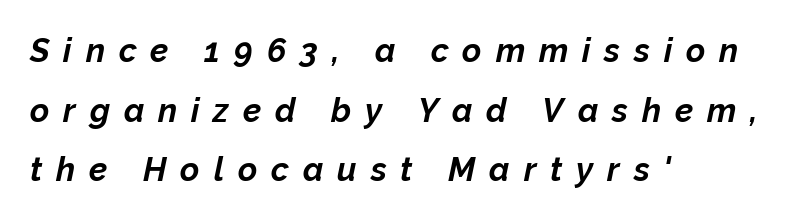
Q: Is the text bold? A: Yes.
Q: Is the text italic (slanted)? A: Yes, it leans right by about 12 degrees.
Q: Is the text underlined? A: No.
Q: How is the paragraph aligned? A: Left-aligned.
Q: Is the spacing between letters normal or unusually wide? A: Unusually wide.
Q: Width (condensed, normal, or wide)? A: Normal.
Q: Stroke contrast? A: Low.
Q: x-height? A: Medium.
Q: Monospaced? A: No.
